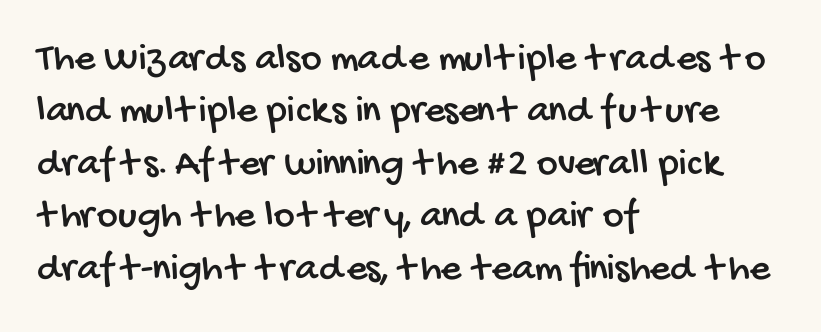
{"serif": "no", "width": "condensed", "stroke_contrast": "low", "x_height": "large", "monospaced": "no", "underline": "no", "align": "left", "line_spacing": "normal", "line_spacing_ratio": 1.31, "letter_spacing": "normal", "letter_spacing_em": 0.0, "glyph_px": 40}
